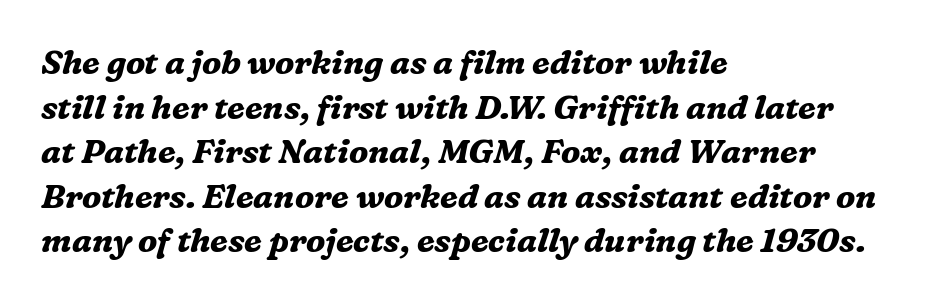
{"serif": "yes", "italic": "yes", "lean": "right", "slant_degrees": 16, "bold": "yes", "weight": "bold", "width": "normal", "stroke_contrast": "medium", "x_height": "medium", "monospaced": "no", "underline": "no", "align": "left", "line_spacing": "normal", "line_spacing_ratio": 1.35, "letter_spacing": "normal", "letter_spacing_em": 0.0, "glyph_px": 33}
